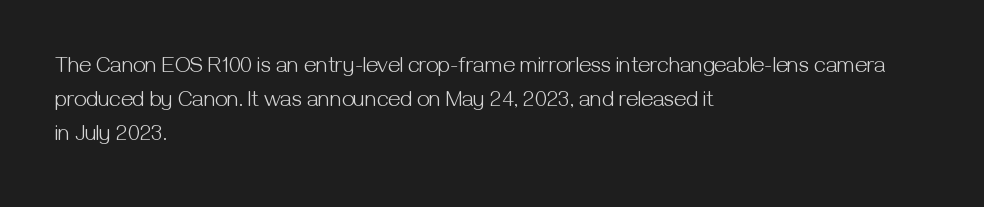
{"italic": "no", "bold": "no", "underline": "no", "align": "left", "line_spacing": "normal", "line_spacing_ratio": 1.55, "letter_spacing": "normal", "letter_spacing_em": 0.0, "glyph_px": 22}
